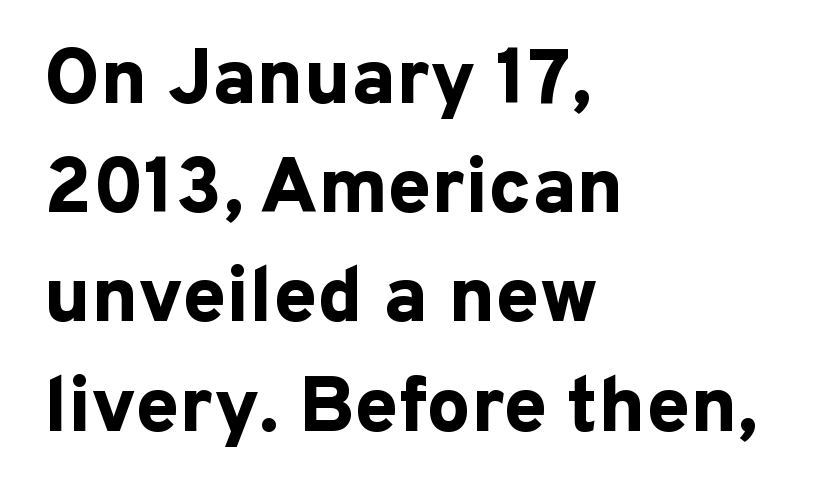
These lines stack with their left ends in a neat column. Each letter's strokes conclude bluntly, with no projecting serifs. The rendering keeps characters at their native spacing. Heavy, bold letterforms. Nope, not italic — everything's standing straight. Descender tails drop into unmarked territory.
